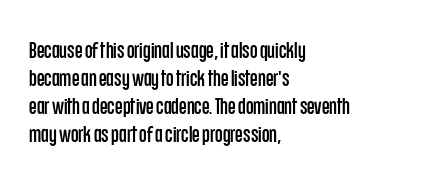
The image shows 22 px text type, upright; set left-aligned, normal line spacing (1.27x), normal letter spacing, not underlined.
